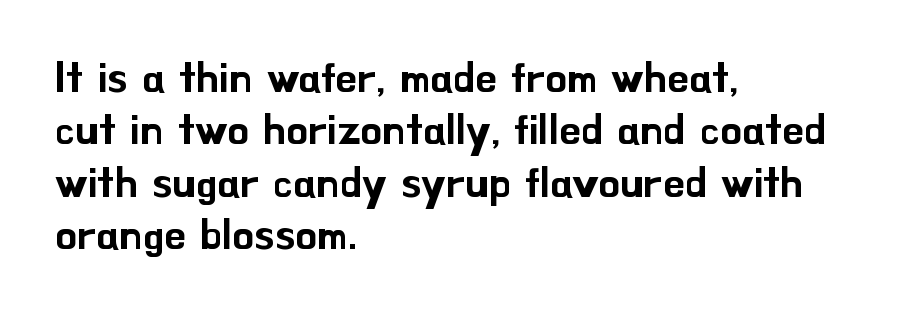
Q: Is the text italic (slanted)? A: No, it is upright.
Q: Is the typeface a serif or a sans-serif typeface? A: Sans-serif.
Q: Is the text underlined? A: No.
Q: How is the paragraph aligned? A: Left-aligned.
Q: Is the spacing between letters normal or unusually wide? A: Normal.
Q: Width (condensed, normal, or wide)? A: Normal.
Q: Stroke contrast? A: Low.
Q: x-height? A: Small.
Q: Monospaced? A: No.
